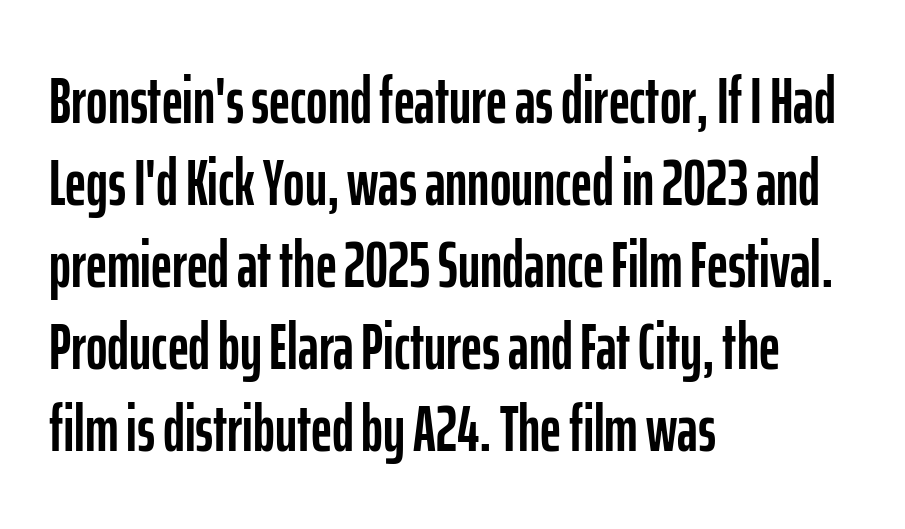
Baseline-to-baseline distance is the conventional proportion of letter height. The letters carry no serifs — their stems end cleanly without finishing strokes. Ascenders rise straight up at ninety degrees. Quick note: underline off. Looks like regular typesetting: each glyph gets only the width it needs.
